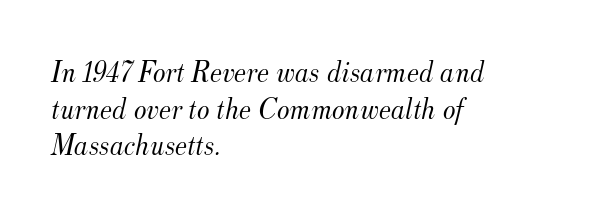
The image shows 30 px light serif type, italic (leaning right); set left-aligned, line spacing 1.22x, normal letter spacing, not underlined; medium stroke contrast and a small x-height.
